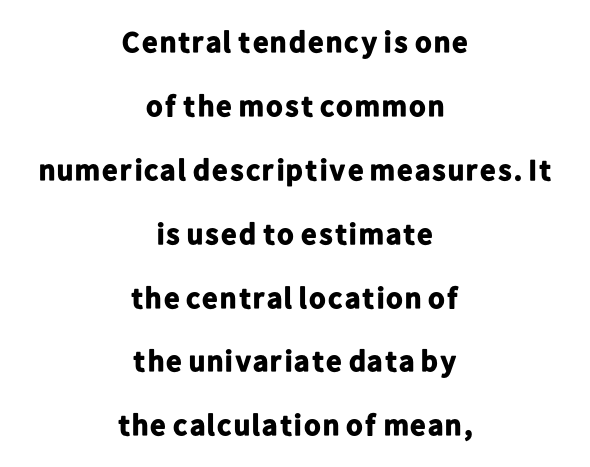
{"serif": "no", "italic": "no", "bold": "yes", "weight": "bold", "width": "normal", "stroke_contrast": "low", "x_height": "medium", "monospaced": "no", "underline": "no", "align": "center", "line_spacing": "loose", "line_spacing_ratio": 2.13, "letter_spacing": "normal", "letter_spacing_em": 0.0, "glyph_px": 30}
